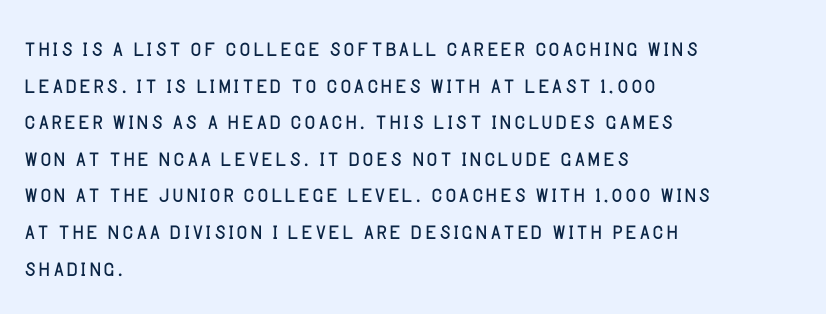
Type without underlining. The letters sit at their default tracking, neither squeezed nor spread. Think of a printed novel: that variable character pitch is what you see here. A typesetter would mark this as roman, not italic. Letterform terminals end flat and unadorned throughout the passage.
